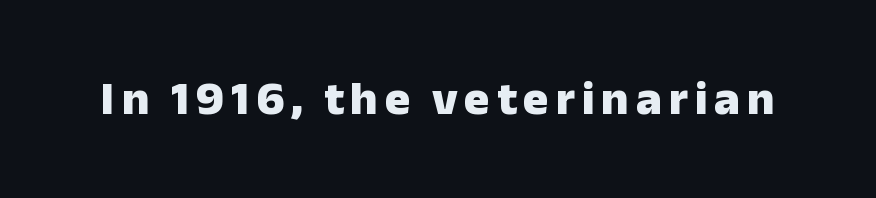
{"serif": "no", "italic": "no", "bold": "yes", "weight": "heavy", "width": "normal", "stroke_contrast": "low", "x_height": "medium", "monospaced": "no", "underline": "no", "glyph_px": 48}
